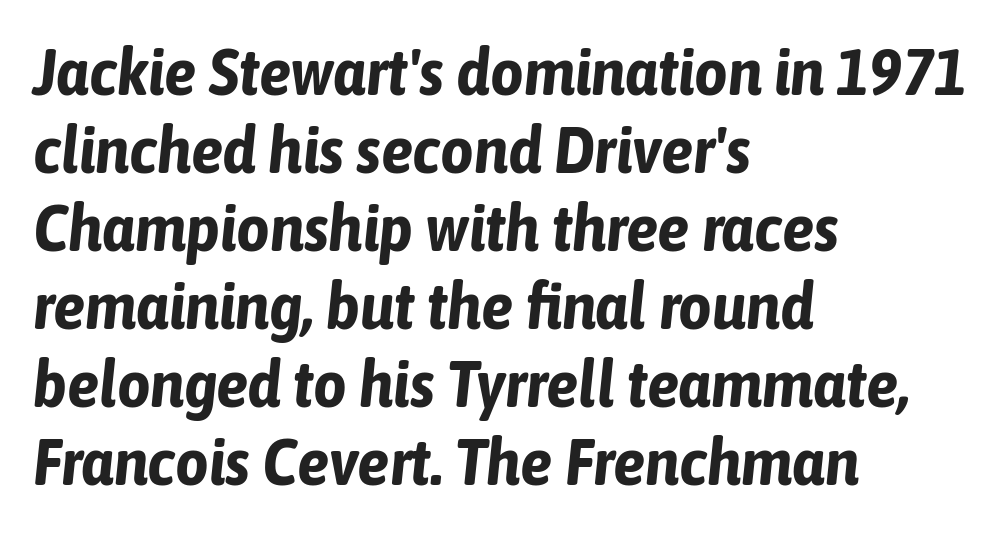
The image shows 65 px bold, condensed type, italic (leaning right); set left-aligned, line spacing 1.2x, normal letter spacing, not underlined; low stroke contrast and a medium x-height.
